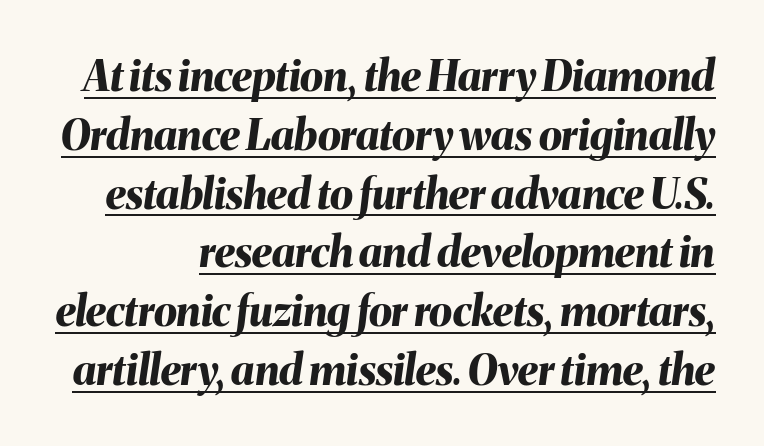
Spacing verdict: proportional, widths tailored to each character. How would I describe the line gaps? Plain and ordinary. The characters look thick and weighty, a clear bold. Characters follow at the spacing the type designer built in. The rendering uses the underline text-decoration. This sample uses an oblique cut, with every glyph tilted off the vertical.
